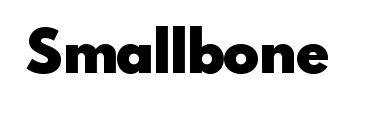
The image shows 60 px heavy sans-serif type, upright; set normal letter spacing, not underlined; a small x-height.
